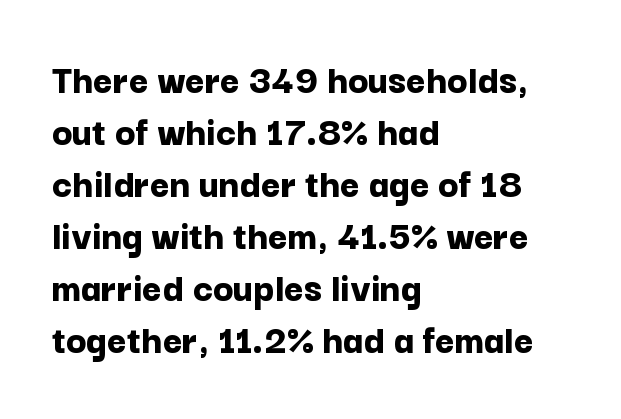
Q: Is the text bold? A: Yes.
Q: Is the text italic (slanted)? A: No, it is upright.
Q: Is the typeface a serif or a sans-serif typeface? A: Sans-serif.
Q: Is the text underlined? A: No.
Q: How is the paragraph aligned? A: Left-aligned.
Q: Is the spacing between letters normal or unusually wide? A: Normal.
Q: Width (condensed, normal, or wide)? A: Normal.
Q: Stroke contrast? A: Low.
Q: x-height? A: Medium.
Q: Monospaced? A: No.
